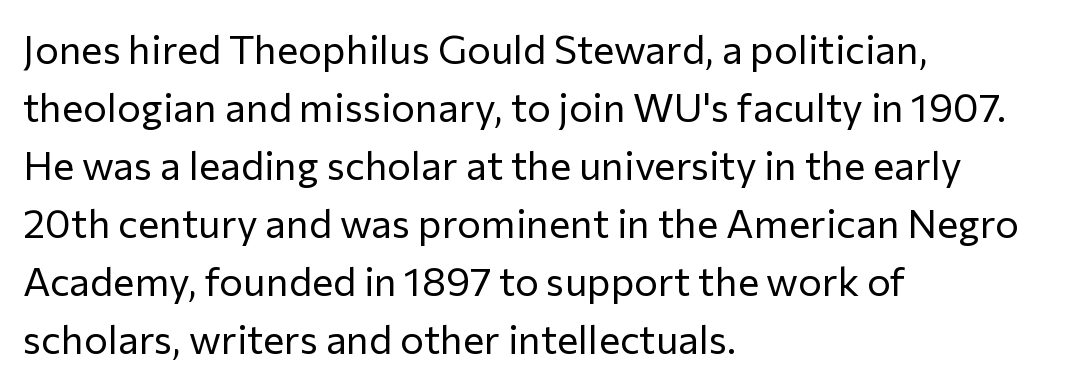
Q: Is the text bold? A: No.
Q: Is the text italic (slanted)? A: No, it is upright.
Q: Is the typeface a serif or a sans-serif typeface? A: Sans-serif.
Q: Is the text underlined? A: No.
Q: How is the paragraph aligned? A: Left-aligned.
Q: Is the spacing between letters normal or unusually wide? A: Normal.
Q: Is the spacing between lines tight, normal or loose? A: Normal.
Q: Width (condensed, normal, or wide)? A: Normal.
Q: Stroke contrast? A: Low.
Q: x-height? A: Medium.
Q: Monospaced? A: No.
